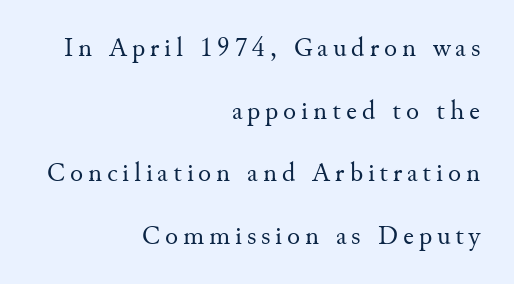
The letters stand straight up with perfectly vertical stems. The lines are quadded right. Rule under the text: the space is simply empty. The passage shown is not bold in any degree.
